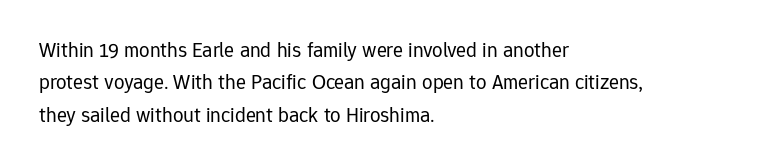
Words float on clear page, feet unadorned. Letters have the restrained weight of plain body copy at most. Horizontal alignment here is leftward, the default for most running prose. Whoever set this chose a conventional vertical rhythm. This sample uses an upright cut, with every glyph sitting square on the baseline.
